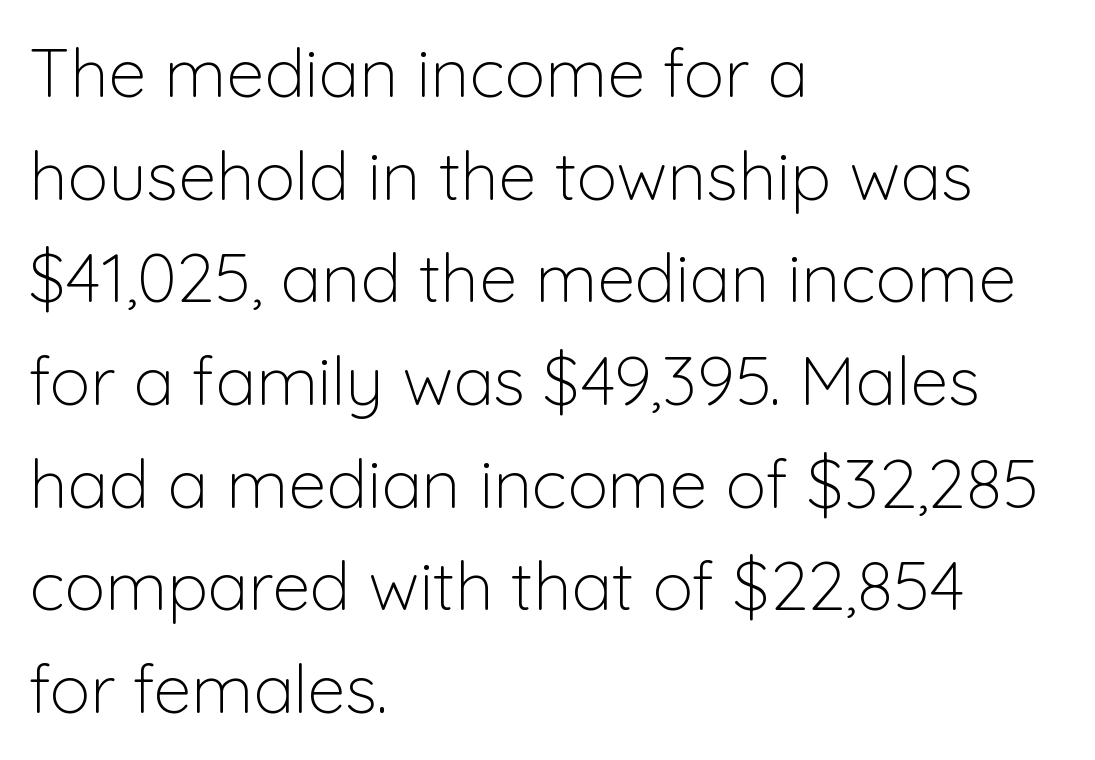
{"serif": "no", "italic": "no", "bold": "no", "weight": "light", "width": "normal", "stroke_contrast": "low", "x_height": "medium", "monospaced": "no", "underline": "no", "align": "left", "line_spacing": "normal", "line_spacing_ratio": 1.51, "letter_spacing": "normal", "letter_spacing_em": 0.0, "glyph_px": 68}
